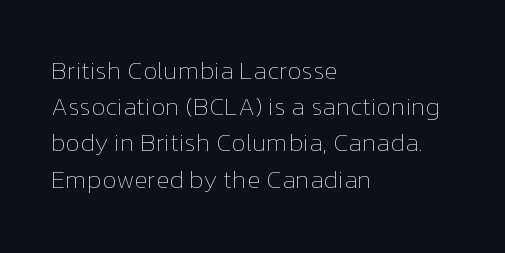
{"italic": "no", "bold": "no", "underline": "no", "align": "left", "line_spacing": "normal", "line_spacing_ratio": 1.45, "letter_spacing": "normal", "letter_spacing_em": 0.0, "glyph_px": 25}
